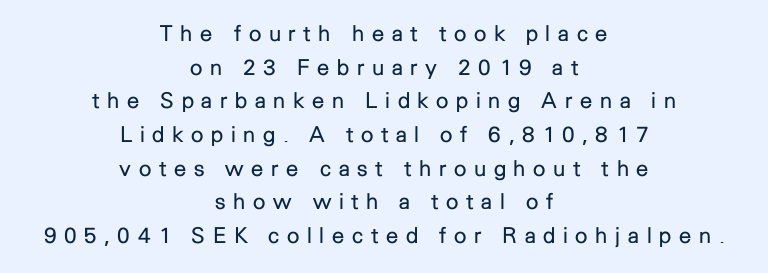
{"italic": "no", "bold": "no", "underline": "no", "align": "center", "line_spacing": "normal", "line_spacing_ratio": 1.53, "letter_spacing": "wide", "letter_spacing_em": 0.35, "glyph_px": 22}
